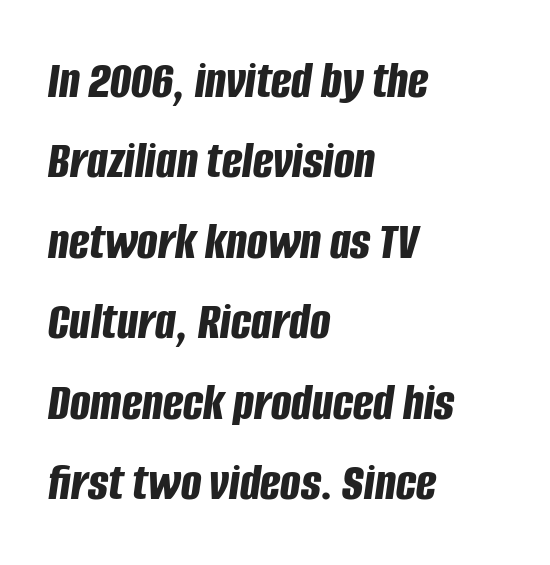
The image shows 54 px bold, condensed type, italic (leaning right); set left-aligned, normal line spacing (1.49x), normal letter spacing, not underlined; low stroke contrast and a large x-height.
